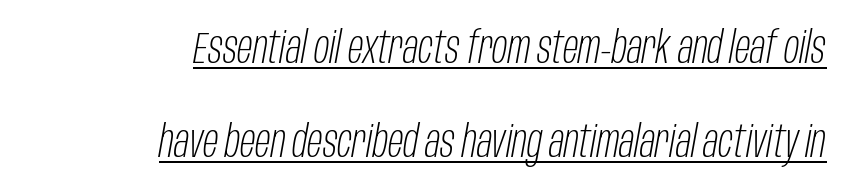
The image shows 45 px light, condensed type, italic (leaning right); set right-aligned, loose line spacing (2.1x), normal letter spacing, underlined; low stroke contrast and a large x-height.
